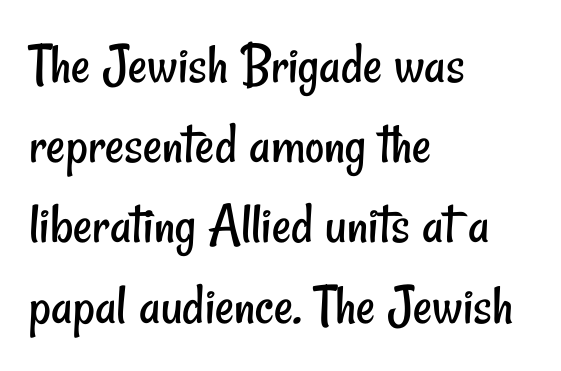
Weight: in the light-to-regular range. How would I describe the line gaps? Plain and ordinary. The strip under each line holds only bare page. Font category for this specimen: sans-serif. A student would call this left alignment; a typographer would say flush left, rag right.
